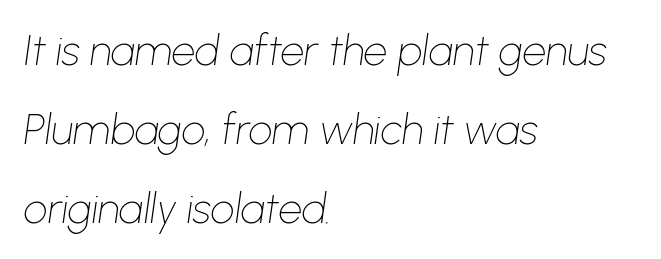
Q: Is the text bold? A: No.
Q: Is the text italic (slanted)? A: Yes, it leans right by about 8 degrees.
Q: Is the text underlined? A: No.
Q: How is the paragraph aligned? A: Left-aligned.
Q: Is the spacing between letters normal or unusually wide? A: Normal.
Q: Width (condensed, normal, or wide)? A: Normal.
Q: Stroke contrast? A: Low.
Q: x-height? A: Medium.
Q: Monospaced? A: No.
